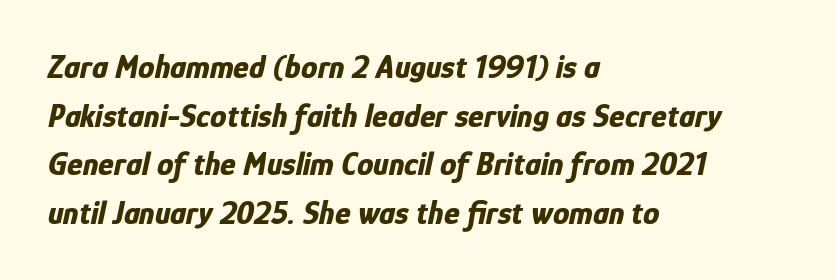
The image shows 33 px bold, condensed type, italic (leaning right); set left-aligned, normal line spacing (1.47x), normal letter spacing, not underlined; low stroke contrast and a medium x-height.
